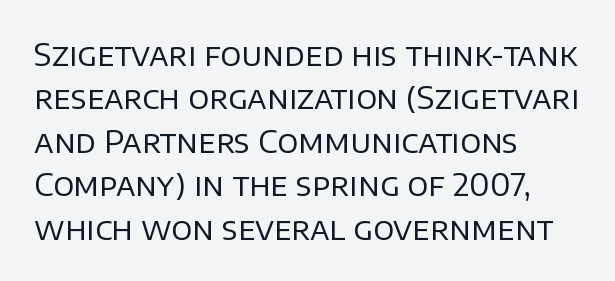
The image shows 31 px regular-weight sans-serif type, upright; set left-aligned, normal line spacing (1.4x), normal letter spacing, not underlined; low stroke contrast and a large x-height.
